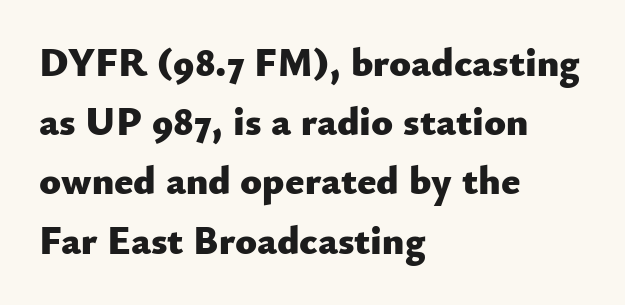
Q: Is the text bold? A: Yes.
Q: Is the text italic (slanted)? A: No, it is upright.
Q: Is the typeface a serif or a sans-serif typeface? A: Sans-serif.
Q: Is the text underlined? A: No.
Q: How is the paragraph aligned? A: Left-aligned.
Q: Is the spacing between letters normal or unusually wide? A: Normal.
Q: Is the spacing between lines tight, normal or loose? A: Normal.
Q: Width (condensed, normal, or wide)? A: Normal.
Q: Stroke contrast? A: Low.
Q: x-height? A: Small.
Q: Monospaced? A: No.
